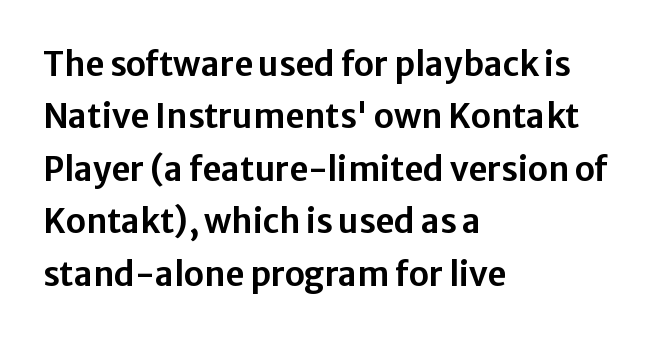
The rows are spaced the way most documents space them. These lines are rendered in a variable-pitch font. The paragraph has a hard left edge and a soft right edge. I'd call this a sans setting — the letters go barefoot. Students, note that the glyphs here touch the page at normal intervals.
